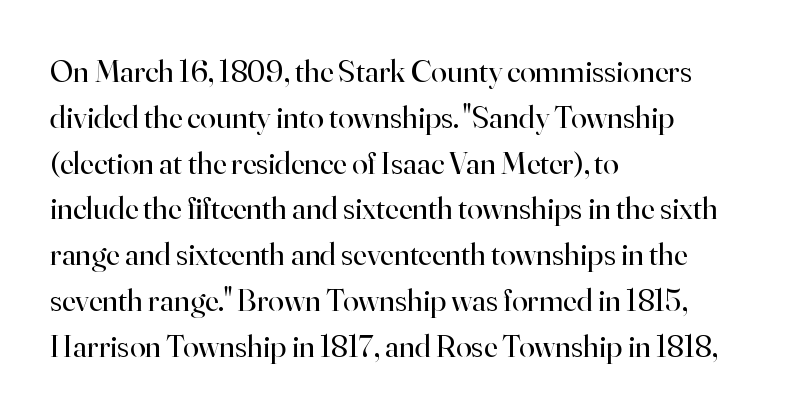
The image shows 32 px regular-weight serif type, upright; set left-aligned, normal line spacing (1.43x), normal letter spacing, not underlined; high stroke contrast and a small x-height.
